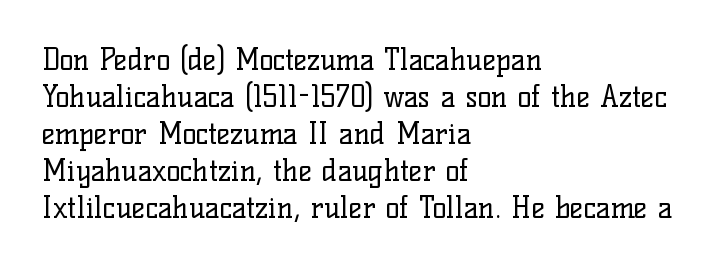
Q: Is the text bold? A: No.
Q: Is the text italic (slanted)? A: No, it is upright.
Q: Is the typeface a serif or a sans-serif typeface? A: Serif.
Q: Is the text underlined? A: No.
Q: How is the paragraph aligned? A: Left-aligned.
Q: Is the spacing between letters normal or unusually wide? A: Normal.
Q: Is the spacing between lines tight, normal or loose? A: Normal.
Q: Width (condensed, normal, or wide)? A: Normal.
Q: Stroke contrast? A: Low.
Q: x-height? A: Medium.
Q: Monospaced? A: No.
